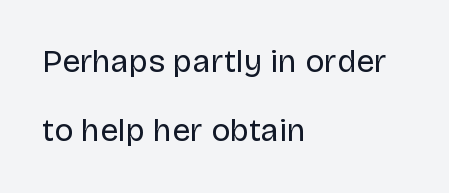
The image shows 32 px regular-weight sans-serif type, upright; set left-aligned, loose line spacing (2.16x), normal letter spacing, not underlined; low stroke contrast and a large x-height.
